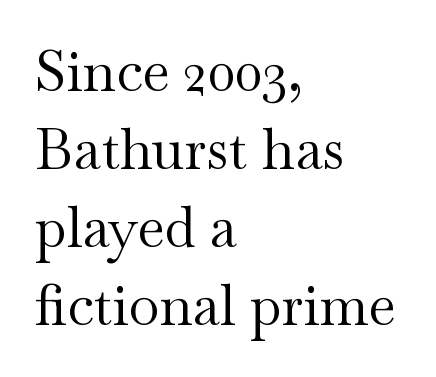
{"serif": "yes", "italic": "no", "bold": "no", "weight": "regular", "width": "wide", "stroke_contrast": "medium", "x_height": "small", "monospaced": "no", "underline": "no", "align": "left", "line_spacing": "normal", "line_spacing_ratio": 1.39, "letter_spacing": "normal", "letter_spacing_em": 0.0, "glyph_px": 56}
